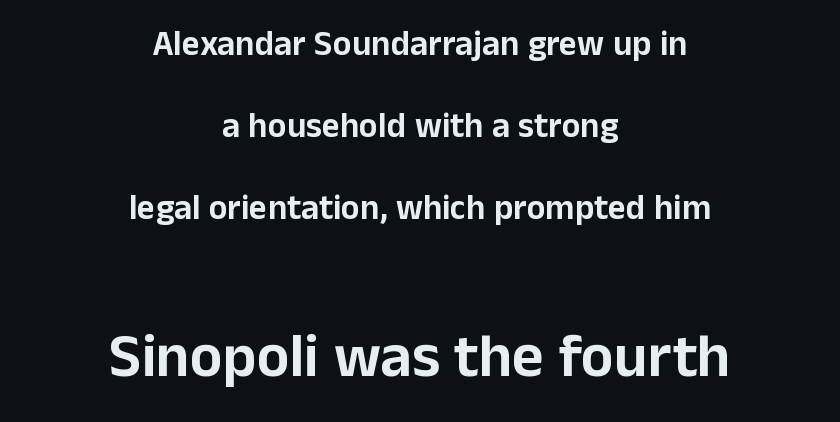
{"serif": "no", "italic": "no", "width": "normal", "stroke_contrast": "low", "x_height": "medium", "monospaced": "no", "underline": "no", "align": "center", "line_spacing": "loose", "line_spacing_ratio": 2.34, "letter_spacing": "normal", "letter_spacing_em": 0.0, "larger_block": "second", "size_ratio": 1.74, "glyph_px": 61}
